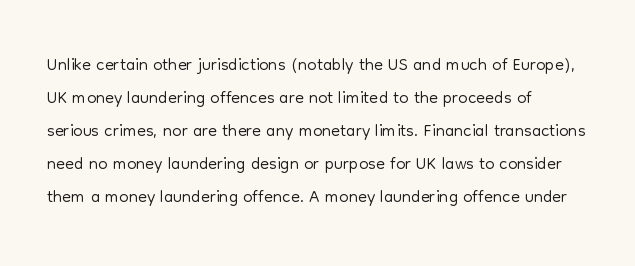
When letters stand straight like this, we call the style roman or upright. These lines sit exactly where default settings would place them. Students, note that the glyphs here touch the page at normal intervals. The passage shown is not bold in any degree. In CSS terms this would be text-align: left. Underlining? Definitely not there.
